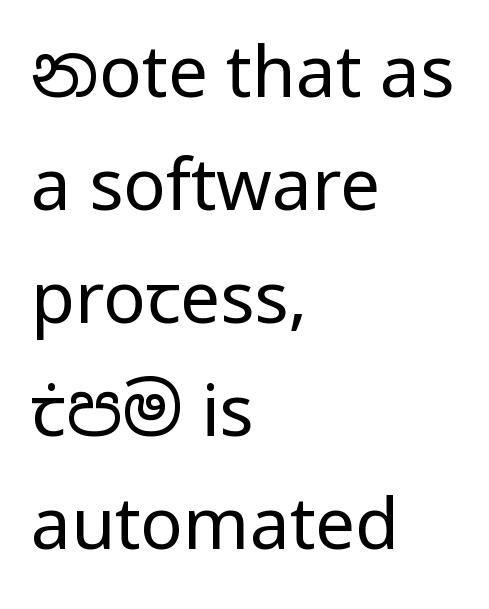
The image shows 71 px regular-weight sans-serif type, upright; set left-aligned, normal line spacing (1.59x), normal letter spacing, not underlined; low stroke contrast and a medium x-height.
